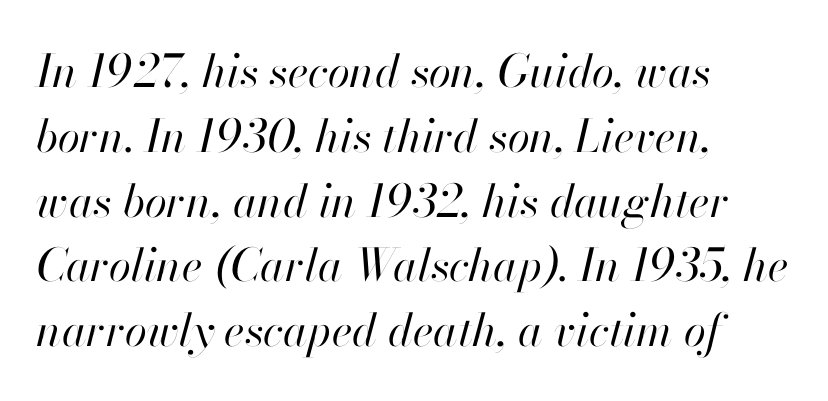
The image shows 45 px regular-weight type, italic (leaning right); set left-aligned, normal line spacing (1.44x), normal letter spacing, not underlined; high stroke contrast and a small x-height.
